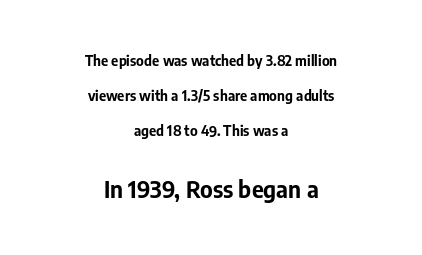
The image shows 23 px bold type, upright; set centered, loose line spacing (2.49x), normal letter spacing, not underlined; the second (bottom) block is 1.64x larger.
